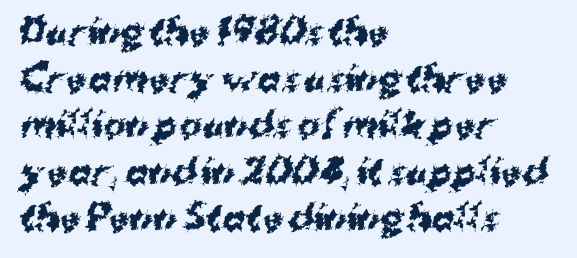
The lines are quadded left. Nobody touched the tracking dial on this one. The space beneath each line is pristine and unruled. Think of a printed novel: that variable character pitch is what you see here.
